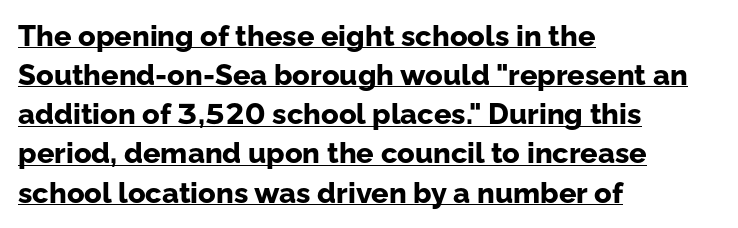
Typeset ragged right — the left edge is the straight one. Quick note: not italic, upright. Like a heading marked for emphasis, these lines bear an underscore. The letters advance in unequal steps, a hallmark of proportional type. Rows of type keep a routine distance in the vertical direction. Every letter is thick-stroked: bold, no question.
